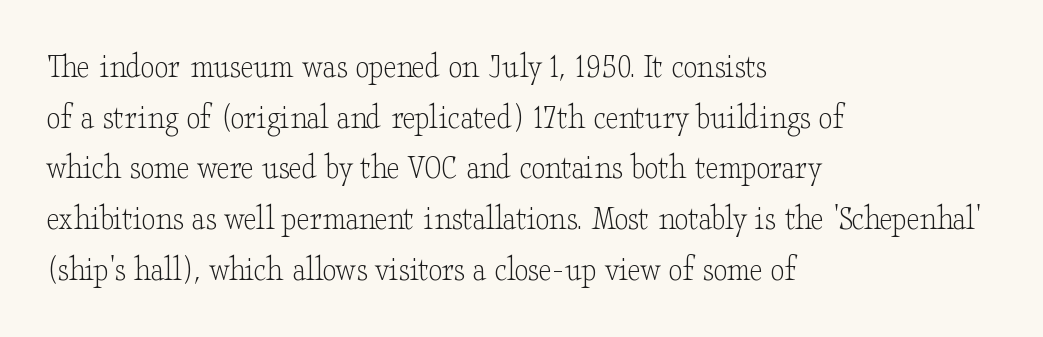
The image shows 35 px light, wide serif type, upright; set left-aligned, normal line spacing (1.45x), normal letter spacing, not underlined; low stroke contrast and a small x-height.
